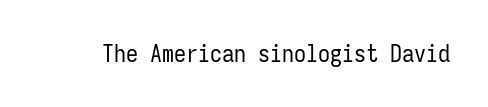
{"italic": "no", "bold": "no", "underline": "no", "letter_spacing": "normal", "letter_spacing_em": 0.0, "glyph_px": 24}
